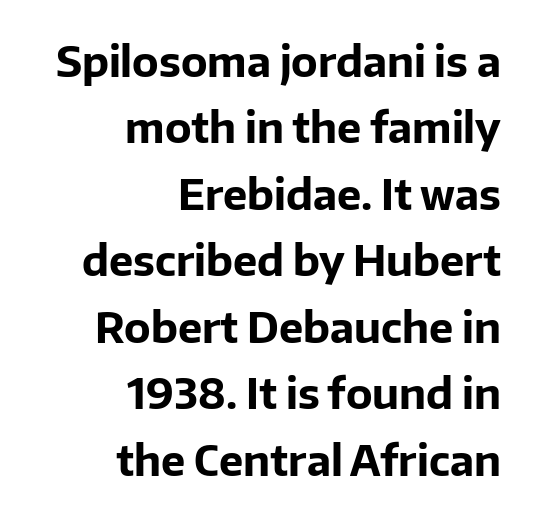
The lettering holds an erect, upright posture throughout. Horizontal alignment here is rightward, an uncommon choice for prose. You'd pick this weight for a headline — it's a proper bold. The letterforms sit shoulder to shoulder at normal distance.
